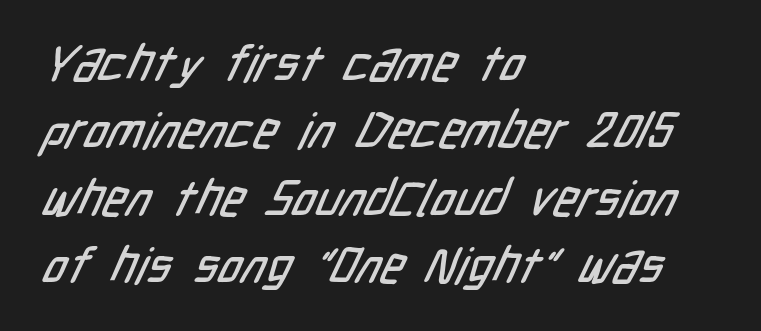
{"serif": "no", "width": "condensed", "stroke_contrast": "low", "x_height": "medium", "monospaced": "no", "underline": "no", "align": "left", "line_spacing": "normal", "line_spacing_ratio": 1.35, "letter_spacing": "normal", "letter_spacing_em": 0.0, "glyph_px": 50}
